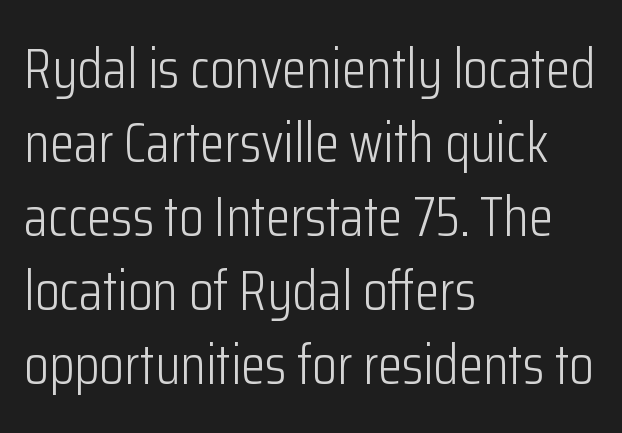
Q: Is the text bold? A: No.
Q: Is the text italic (slanted)? A: No, it is upright.
Q: Is the typeface a serif or a sans-serif typeface? A: Sans-serif.
Q: Is the text underlined? A: No.
Q: How is the paragraph aligned? A: Left-aligned.
Q: Is the spacing between letters normal or unusually wide? A: Normal.
Q: Is the spacing between lines tight, normal or loose? A: Normal.
Q: Width (condensed, normal, or wide)? A: Condensed.
Q: Stroke contrast? A: Low.
Q: x-height? A: Medium.
Q: Monospaced? A: No.
